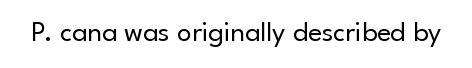
{"serif": "no", "italic": "no", "bold": "no", "weight": "regular", "width": "normal", "stroke_contrast": "low", "x_height": "small", "monospaced": "no", "underline": "no", "letter_spacing": "normal", "letter_spacing_em": 0.0, "glyph_px": 29}
